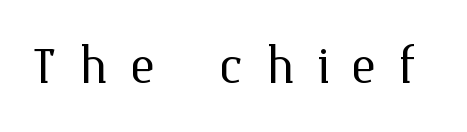
The image shows 68 px light type, upright; set unusually wide letter spacing (+0.32 em), not underlined; medium stroke contrast and a medium x-height.
